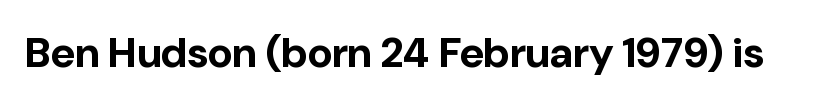
The image shows 42 px bold sans-serif type, upright; set normal letter spacing, not underlined; low stroke contrast and a medium x-height.
